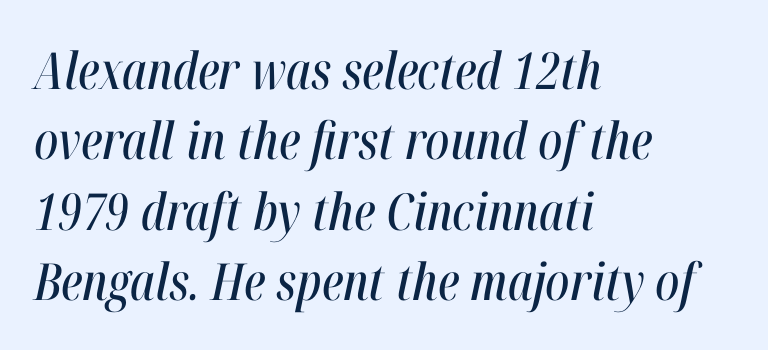
Q: Is the text italic (slanted)? A: Yes, it leans right by about 12 degrees.
Q: Is the text underlined? A: No.
Q: How is the paragraph aligned? A: Left-aligned.
Q: Is the spacing between letters normal or unusually wide? A: Normal.
Q: Is the spacing between lines tight, normal or loose? A: Normal.
Q: Width (condensed, normal, or wide)? A: Condensed.
Q: Stroke contrast? A: High.
Q: x-height? A: Medium.
Q: Monospaced? A: No.
